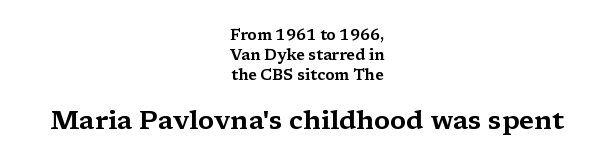
Q: Is the text italic (slanted)? A: No, it is upright.
Q: Is the text underlined? A: No.
Q: How is the paragraph aligned? A: Centered.
Q: Is the spacing between letters normal or unusually wide? A: Normal.
Q: Is the spacing between lines tight, normal or loose? A: Normal.
Q: Which block of text is set in a larger size, the first (top) or the second (bottom)? A: The second (bottom) one.
